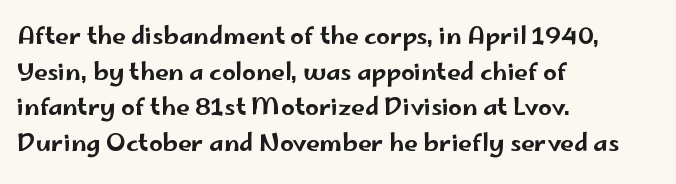
Q: Is the text italic (slanted)? A: No, it is upright.
Q: Is the text underlined? A: No.
Q: How is the paragraph aligned? A: Left-aligned.
Q: Is the spacing between letters normal or unusually wide? A: Normal.
Q: Is the spacing between lines tight, normal or loose? A: Normal.
